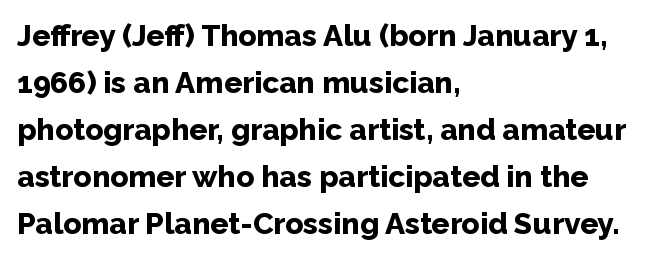
The letters stand upright; this is a roman face. Layout note: lines flush left. The face used here is rendered with its standard letterfit. Decoration check: the copy has no underline. Varying glyph widths throughout — classic text-font behaviour. Strong, thick strokes mark this as bold type.
